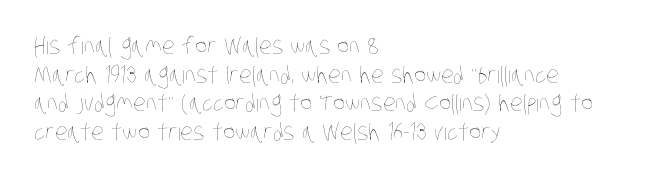
The image shows 23 px text type; set left-aligned, normal line spacing (1.25x), normal letter spacing, not underlined.
